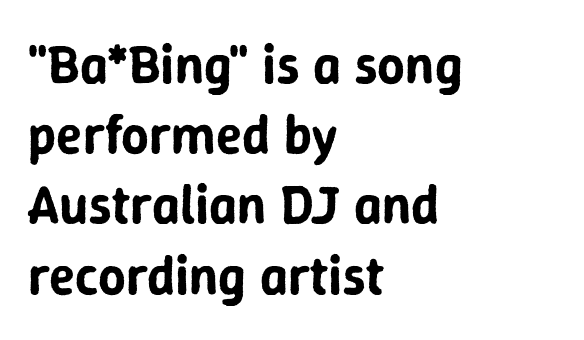
The image shows 54 px sans-serif type, upright; set left-aligned, normal line spacing (1.3x), normal letter spacing, not underlined; low stroke contrast and a medium x-height.
